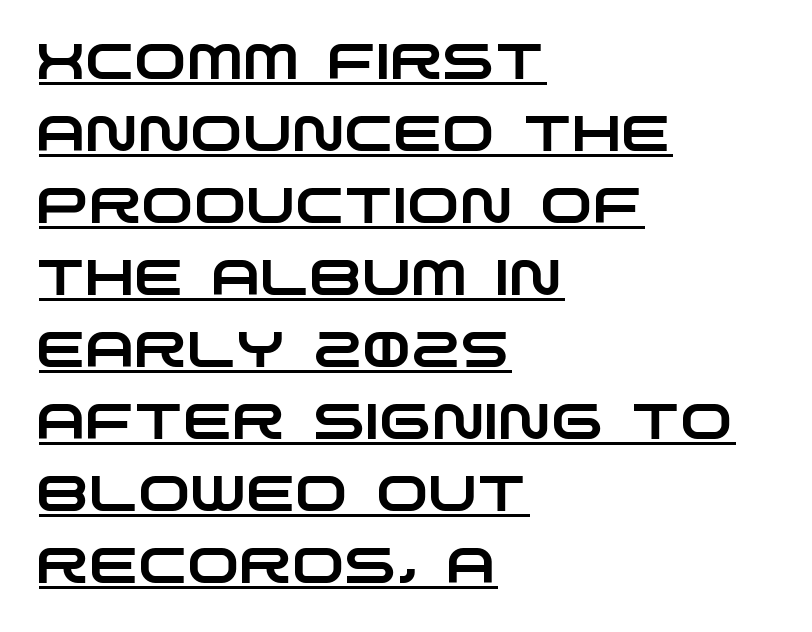
Q: Is the typeface a serif or a sans-serif typeface? A: Sans-serif.
Q: Is the text underlined? A: Yes.
Q: How is the paragraph aligned? A: Left-aligned.
Q: Is the spacing between letters normal or unusually wide? A: Normal.
Q: Is the spacing between lines tight, normal or loose? A: Normal.
Q: Width (condensed, normal, or wide)? A: Wide.
Q: Stroke contrast? A: Low.
Q: x-height? A: Large.
Q: Monospaced? A: No.
